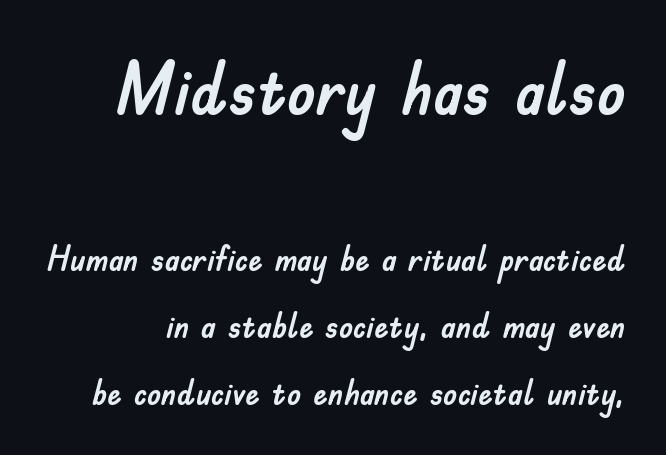
{"serif": "no", "width": "normal", "stroke_contrast": "low", "x_height": "small", "monospaced": "no", "underline": "no", "line_spacing_ratio": 1.86, "letter_spacing": "normal", "letter_spacing_em": 0.0, "larger_block": "first", "size_ratio": 2.03, "glyph_px": 73}
